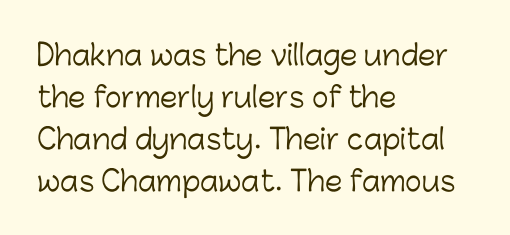
What's the leading like? Ordinary, nothing unusual. Heft: none added — not bold. The zone under the glyphs is completely vacant. Characters remain perfectly vertical along every line. This is sans-serif lettering, the kind often seen on screens and signage. The rendering uses natural spacing where letterforms have individual widths.
